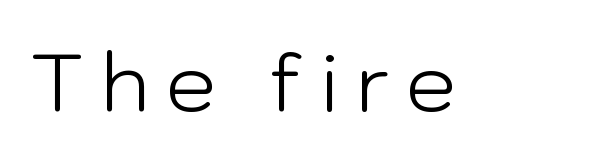
{"serif": "no", "italic": "no", "bold": "no", "weight": "light", "width": "normal", "stroke_contrast": "low", "x_height": "medium", "monospaced": "no", "underline": "no", "letter_spacing": "wide", "letter_spacing_em": 0.2, "glyph_px": 80}
